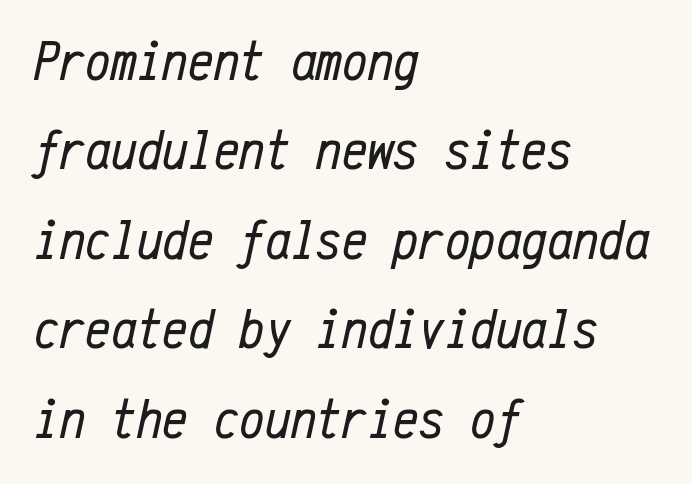
The image shows 57 px regular-weight, condensed type, italic (leaning right), monospaced; set left-aligned, normal line spacing (1.57x), normal letter spacing, not underlined; low stroke contrast and a medium x-height.
